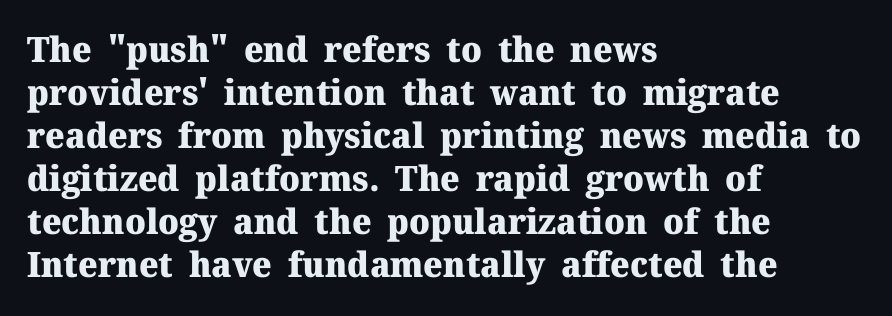
The image shows 35 px heavy serif type, upright; set left-aligned, line spacing 1.23x, normal letter spacing, not underlined; medium stroke contrast and a medium x-height.
